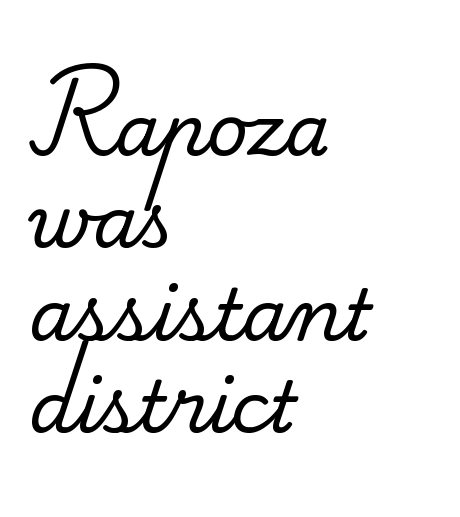
Quick note: interline space is typical. The face used here is rendered with its standard letterfit. One-word summary of the alignment: left.
